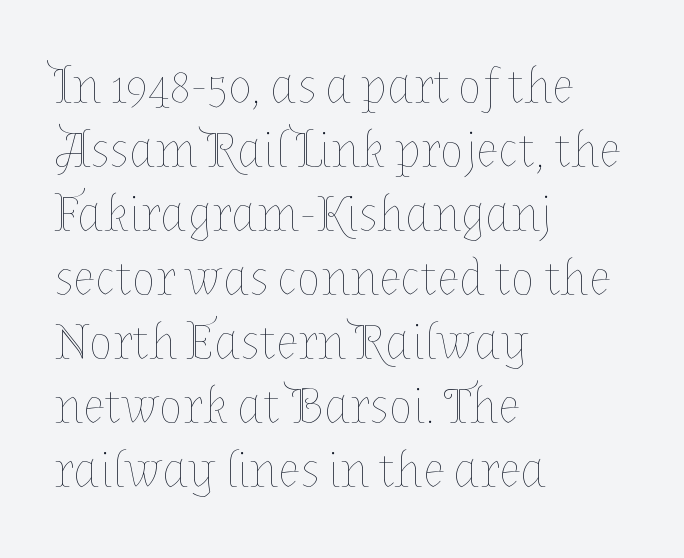
The image shows 50 px thin type, upright; set left-aligned, normal line spacing (1.28x), normal letter spacing, not underlined; low stroke contrast and a medium x-height.
